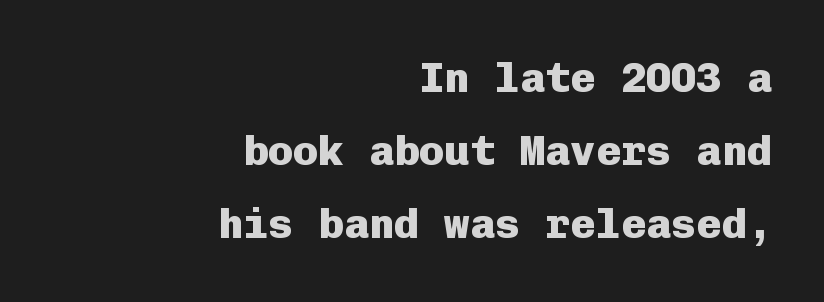
Q: Is the text bold? A: Yes.
Q: Is the text italic (slanted)? A: No, it is upright.
Q: Is the typeface a serif or a sans-serif typeface? A: Sans-serif.
Q: Is the text underlined? A: No.
Q: How is the paragraph aligned? A: Right-aligned.
Q: Is the spacing between letters normal or unusually wide? A: Normal.
Q: Width (condensed, normal, or wide)? A: Normal.
Q: Stroke contrast? A: Low.
Q: x-height? A: Medium.
Q: Monospaced? A: Yes.
